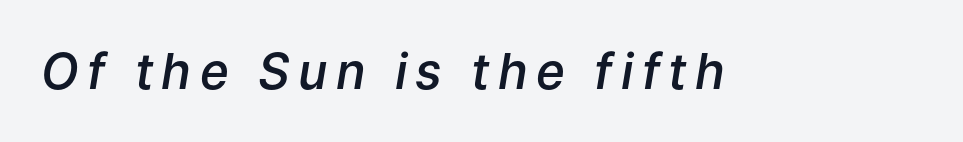
Character widths vary here, with narrow letters taking less room than wide ones. The glyphs have the mass of a demibold cut, below bold. No word sits above an underline. The lettering tilts uniformly, giving the passage an italic look.
